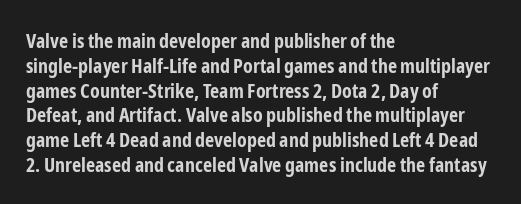
{"italic": "no", "bold": "yes", "underline": "no", "align": "left", "line_spacing_ratio": 1.24, "letter_spacing": "normal", "letter_spacing_em": 0.0, "glyph_px": 20}
